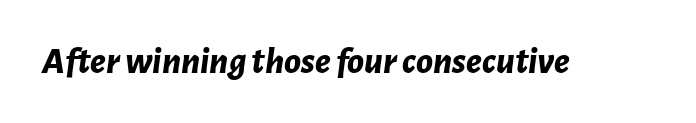
Check the space under the baseline: it is left empty. The passage shown is typed in a proportional face where columns would drift. Quick note: italic. Characters follow at the spacing the type designer built in. Caption: bold face, heavy strokes.
